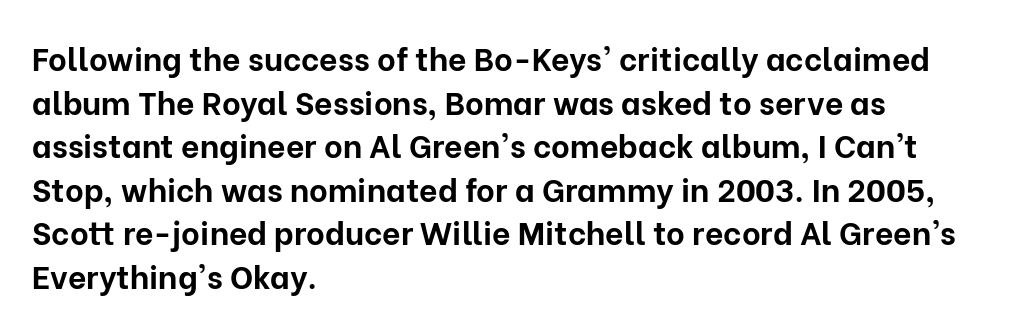
The image shows 32 px bold sans-serif type, upright; set left-aligned, normal line spacing (1.36x), normal letter spacing, not underlined; low stroke contrast and a medium x-height.
